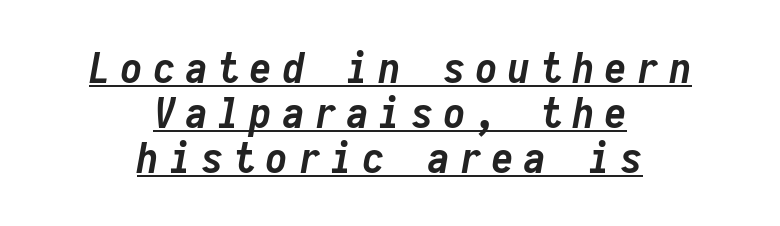
The image shows 43 px semibold, condensed type, italic (leaning right), monospaced; set centered, tight line spacing (1.05x), unusually wide letter spacing (+0.25 em), underlined; low stroke contrast and a medium x-height.
